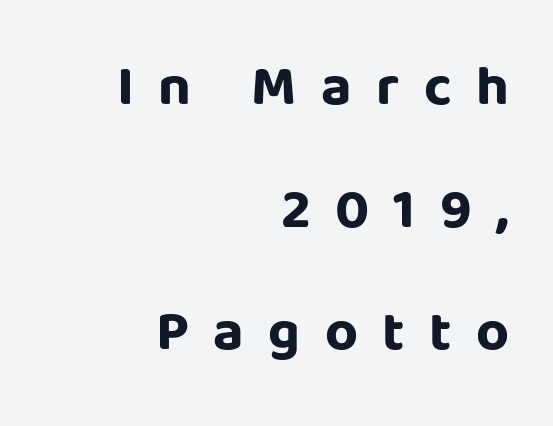
{"serif": "no", "italic": "no", "bold": "yes", "weight": "bold", "width": "normal", "stroke_contrast": "low", "x_height": "large", "monospaced": "no", "underline": "no", "align": "right", "line_spacing": "loose", "line_spacing_ratio": 2.15, "letter_spacing": "wide", "letter_spacing_em": 0.43, "glyph_px": 57}
